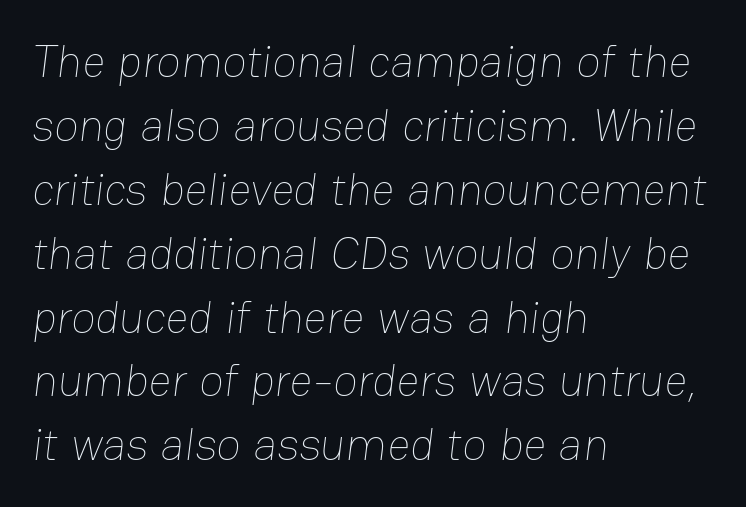
Q: Is the text bold? A: No.
Q: Is the text underlined? A: No.
Q: How is the paragraph aligned? A: Left-aligned.
Q: Is the spacing between letters normal or unusually wide? A: Normal.
Q: Is the spacing between lines tight, normal or loose? A: Normal.
Q: Width (condensed, normal, or wide)? A: Normal.
Q: Stroke contrast? A: Low.
Q: x-height? A: Medium.
Q: Monospaced? A: No.
